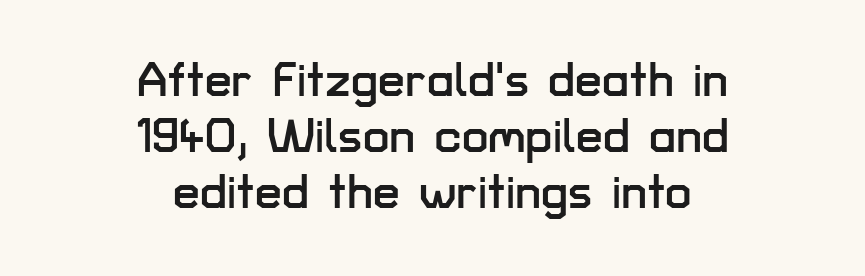
Inter-character spacing is left at the font's built-in metrics. A clean baseline with only descenders dipping below it. Style check: upright. Caption: multi-line text, centered on the measure.
